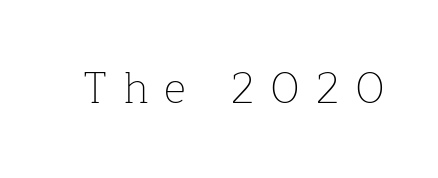
The image shows 43 px thin serif type, upright; set unusually wide letter spacing (+0.36 em), not underlined; low stroke contrast and a medium x-height.
